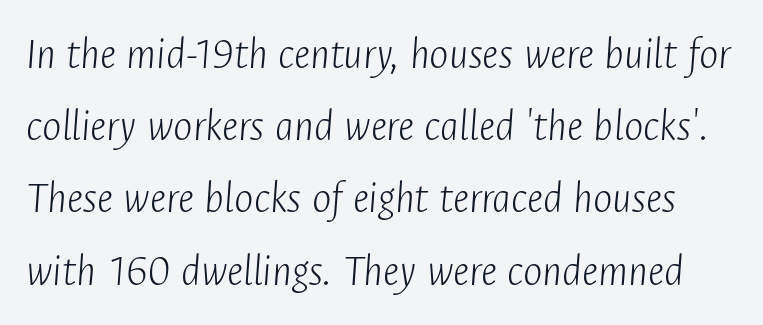
The image shows 46 px light, condensed type, italic (leaning right); set normal line spacing (1.57x), normal letter spacing, not underlined; low stroke contrast and a medium x-height.
